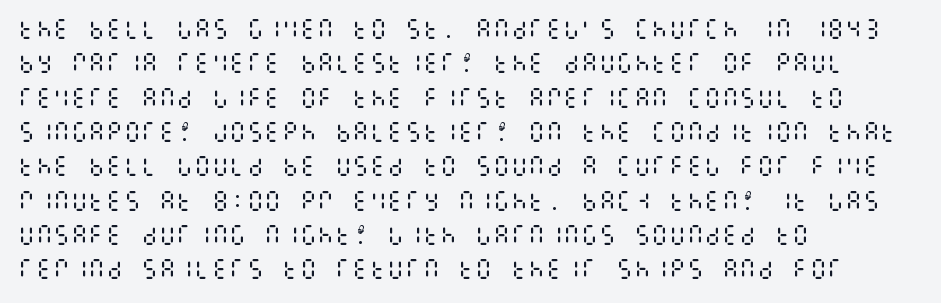
The image shows 22 px text type, upright; set left-aligned, normal line spacing (1.56x), normal letter spacing, not underlined.
